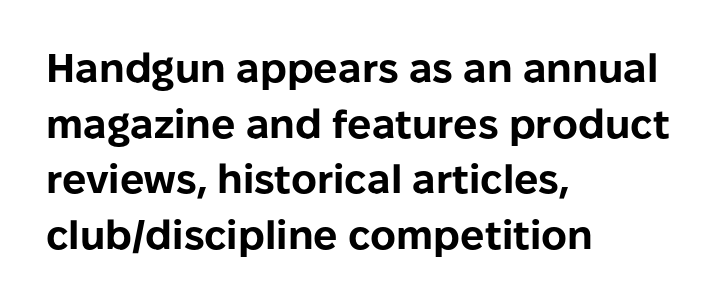
The passage shown is typed in a proportional face where columns would drift. Vertical spacing — default. This sample is left-justified, so line endings fall wherever the words run out. Students, this is bold: see how much ink each stroke carries. A sans-serif font was chosen for this passage.
